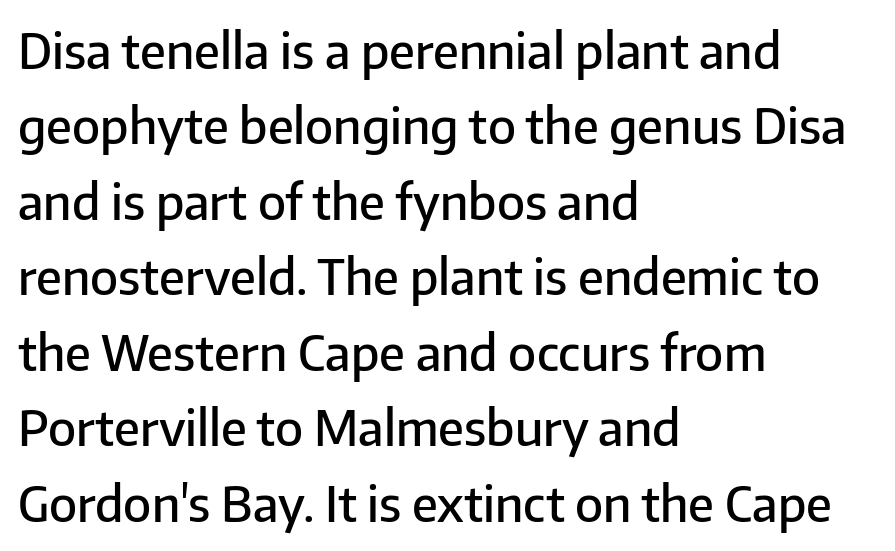
The image shows 49 px semibold sans-serif type, upright; set left-aligned, normal line spacing (1.54x), normal letter spacing, not underlined; low stroke contrast and a medium x-height.
